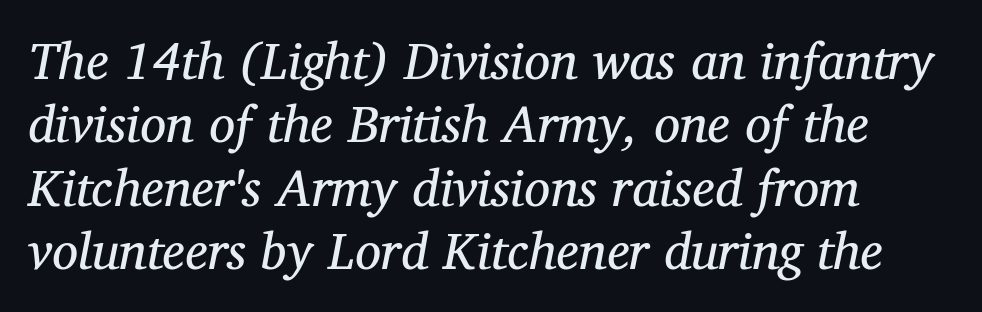
A classic flush-left, rag-right setting is used for this passage. The typography opts for an oblique posture over an upright one. The string is rendered with underlining switched off. Think of a printed novel: that variable character pitch is what you see here.
